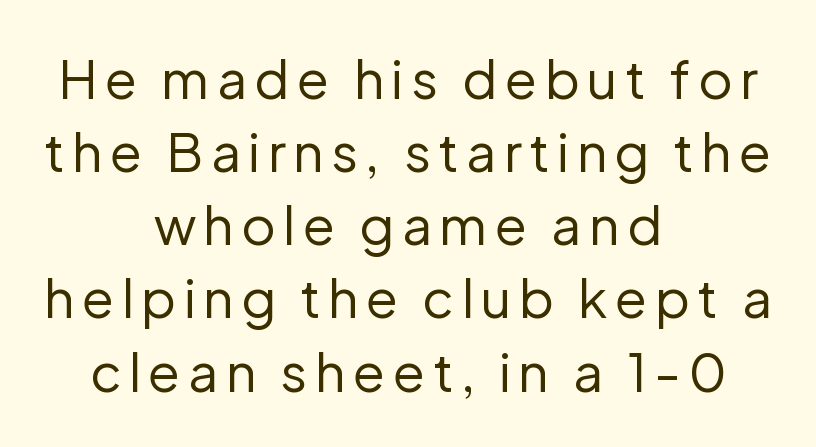
Q: Is the text bold? A: No.
Q: Is the text italic (slanted)? A: No, it is upright.
Q: Is the typeface a serif or a sans-serif typeface? A: Sans-serif.
Q: Is the text underlined? A: No.
Q: How is the paragraph aligned? A: Centered.
Q: Is the spacing between lines tight, normal or loose? A: Normal.
Q: Width (condensed, normal, or wide)? A: Normal.
Q: Stroke contrast? A: Low.
Q: x-height? A: Medium.
Q: Monospaced? A: No.
